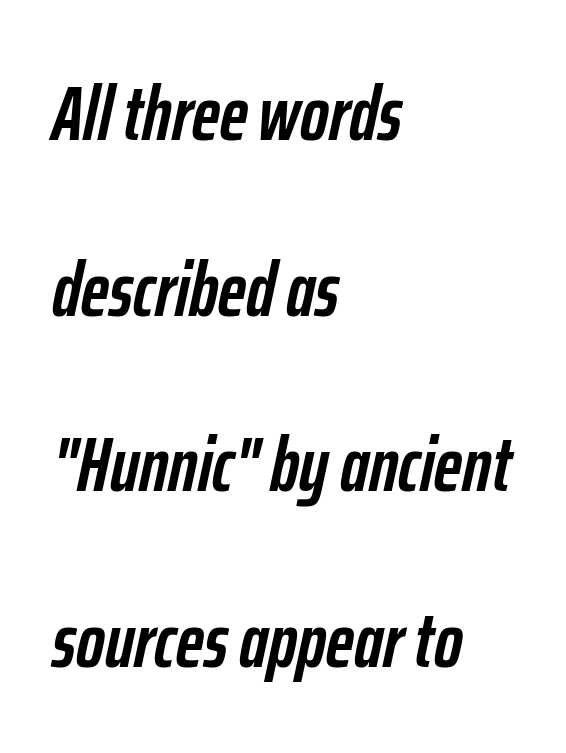
The image shows 77 px semibold, condensed type, italic (leaning right); set left-aligned, loose line spacing (2.28x), normal letter spacing, not underlined; low stroke contrast and a medium x-height.
